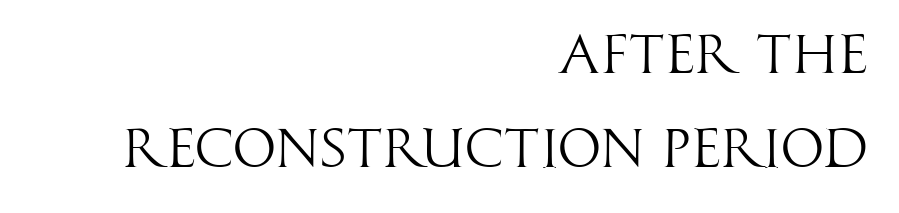
{"serif": "no", "italic": "no", "bold": "no", "weight": "light", "width": "condensed", "stroke_contrast": "high", "x_height": "large", "monospaced": "no", "underline": "no", "align": "right", "line_spacing_ratio": 1.71, "letter_spacing": "normal", "letter_spacing_em": 0.0, "glyph_px": 55}
